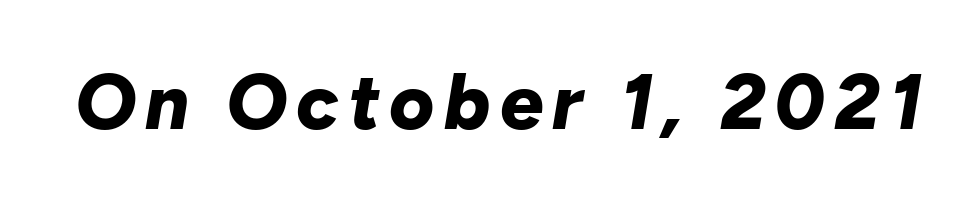
{"italic": "yes", "lean": "right", "slant_degrees": 10, "bold": "yes", "weight": "bold", "width": "normal", "stroke_contrast": "low", "x_height": "medium", "monospaced": "no", "underline": "no", "glyph_px": 77}
